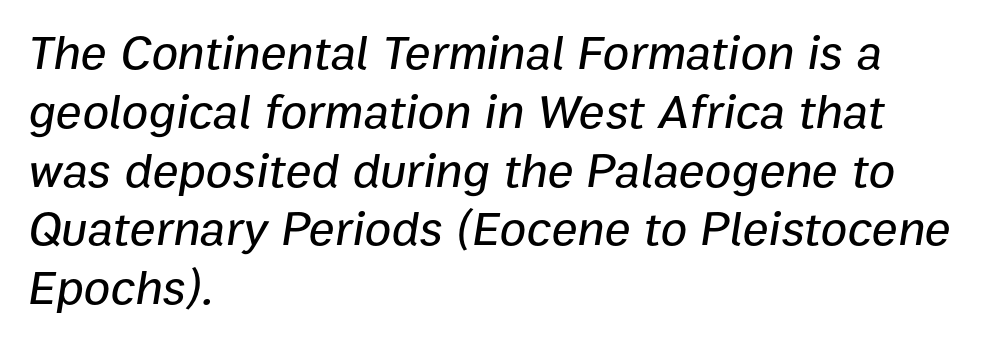
{"italic": "yes", "lean": "right", "slant_degrees": 9, "width": "normal", "stroke_contrast": "low", "x_height": "medium", "monospaced": "no", "underline": "no", "align": "left", "line_spacing_ratio": 1.2, "letter_spacing": "normal", "letter_spacing_em": 0.0, "glyph_px": 49}
